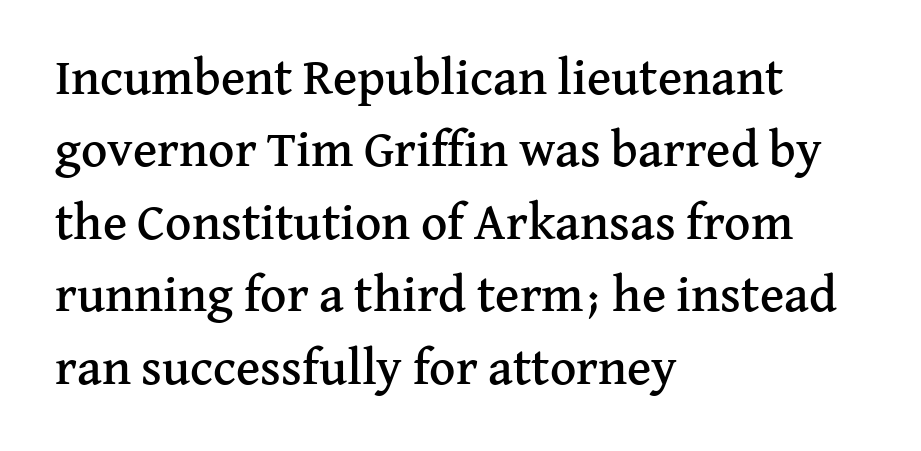
Is this a sans? No — the strokes have serifs. Horizontally, the lines are justified to the leading edge only. Quick note: not italic, upright. What stands out about the letter spacing? Nothing — it is the standard amount. These lines are rendered in a variable-pitch font.
